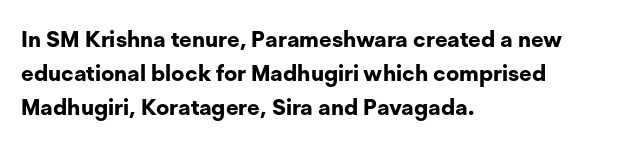
Q: Is the text bold? A: Yes.
Q: Is the text italic (slanted)? A: No, it is upright.
Q: Is the text underlined? A: No.
Q: How is the paragraph aligned? A: Left-aligned.
Q: Is the spacing between letters normal or unusually wide? A: Normal.
Q: Is the spacing between lines tight, normal or loose? A: Normal.
